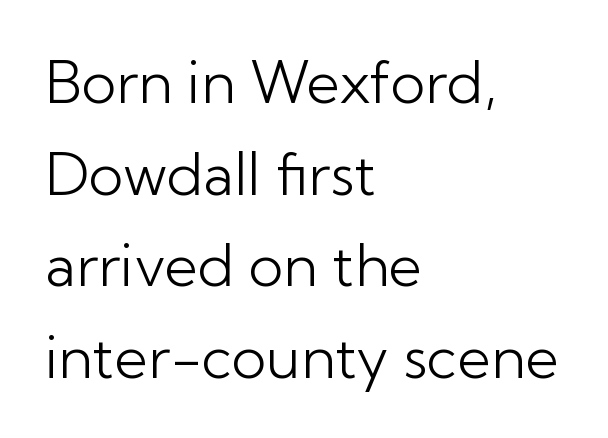
The image shows 58 px light sans-serif type, upright; set left-aligned, normal line spacing (1.58x), normal letter spacing, not underlined; low stroke contrast and a medium x-height.
